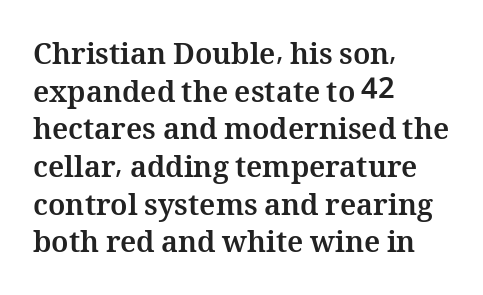
The words here are not underlined. Line beginnings align vertically; line endings do not. In terms of leading, this rendering sits right in the middle. Is the type bold? Yes — the strokes are clearly thick and heavy.
